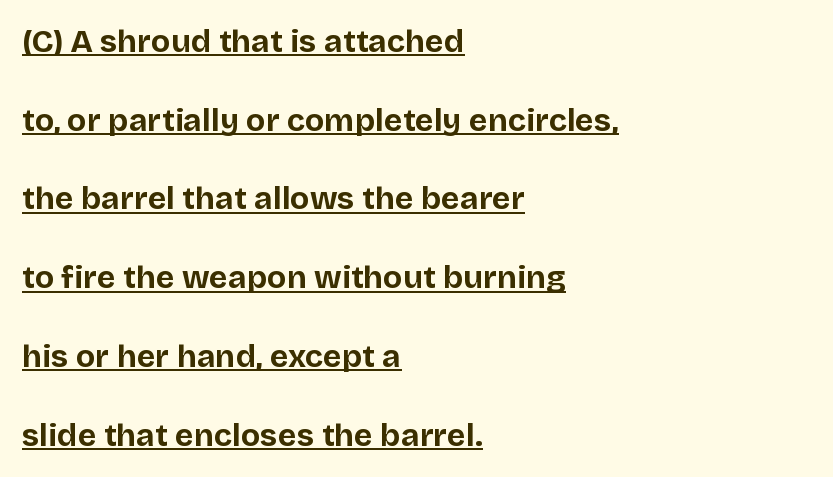
{"serif": "no", "italic": "no", "bold": "yes", "weight": "bold", "width": "normal", "stroke_contrast": "low", "x_height": "large", "monospaced": "no", "underline": "yes", "align": "left", "line_spacing": "loose", "line_spacing_ratio": 2.46, "letter_spacing": "normal", "letter_spacing_em": 0.0, "glyph_px": 32}
